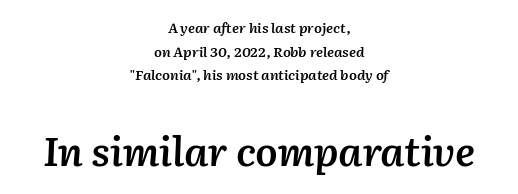
The image shows 40 px semibold type, italic (leaning right); set centered, normal line spacing (1.69x), normal letter spacing, not underlined; the second (bottom) block is 2.86x larger; medium stroke contrast and a medium x-height.
